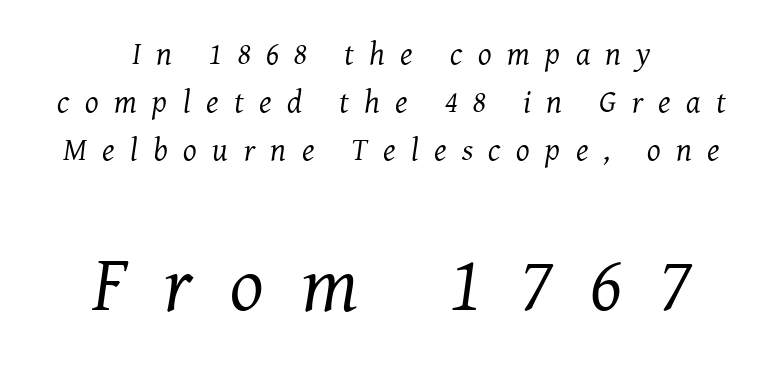
{"serif": "yes", "italic": "yes", "lean": "right", "slant_degrees": 7, "bold": "no", "weight": "regular", "width": "normal", "stroke_contrast": "medium", "x_height": "medium", "monospaced": "no", "underline": "no", "align": "center", "line_spacing": "normal", "line_spacing_ratio": 1.5, "letter_spacing": "wide", "letter_spacing_em": 0.48, "larger_block": "second", "size_ratio": 2.47, "glyph_px": 79}
